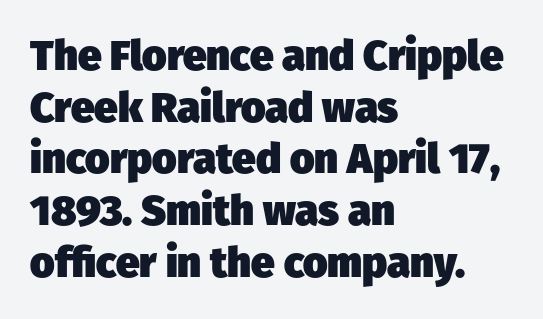
Q: Is the text bold? A: Yes.
Q: Is the typeface a serif or a sans-serif typeface? A: Sans-serif.
Q: Is the text underlined? A: No.
Q: How is the paragraph aligned? A: Left-aligned.
Q: Is the spacing between letters normal or unusually wide? A: Normal.
Q: Width (condensed, normal, or wide)? A: Normal.
Q: Stroke contrast? A: Low.
Q: x-height? A: Medium.
Q: Monospaced? A: No.
